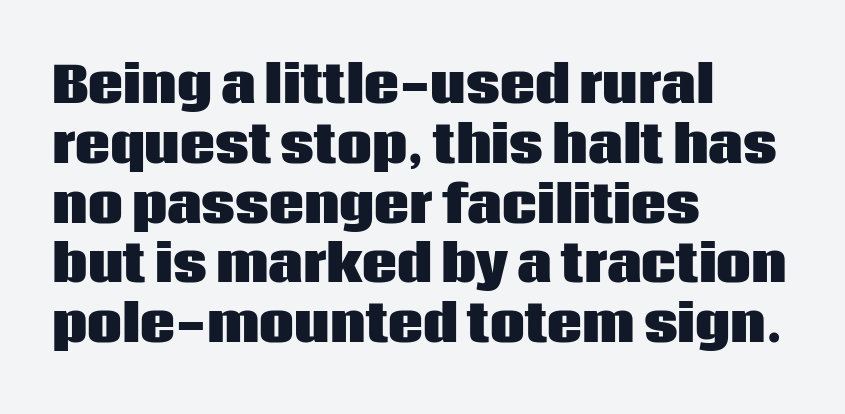
Q: Is the text bold? A: Yes.
Q: Is the text italic (slanted)? A: No, it is upright.
Q: Is the typeface a serif or a sans-serif typeface? A: Sans-serif.
Q: Is the text underlined? A: No.
Q: How is the paragraph aligned? A: Left-aligned.
Q: Is the spacing between letters normal or unusually wide? A: Normal.
Q: Width (condensed, normal, or wide)? A: Normal.
Q: Stroke contrast? A: Low.
Q: x-height? A: Large.
Q: Monospaced? A: No.
